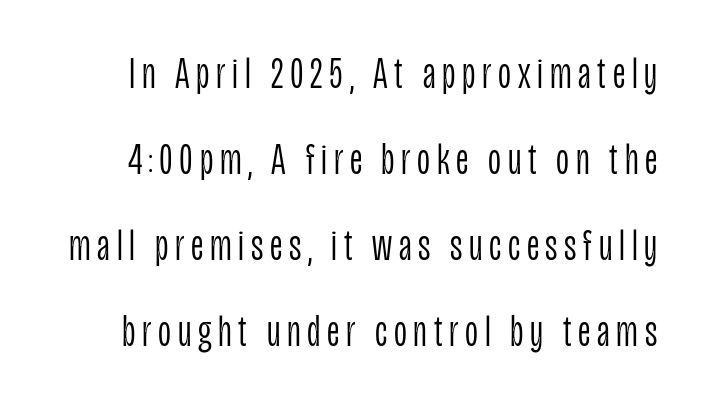
{"serif": "no", "italic": "no", "bold": "no", "weight": "light", "width": "condensed", "stroke_contrast": "low", "x_height": "large", "monospaced": "no", "underline": "no", "line_spacing": "loose", "line_spacing_ratio": 1.91, "glyph_px": 45}
